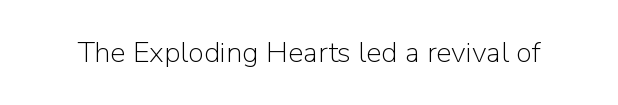
{"serif": "no", "italic": "no", "bold": "no", "weight": "light", "width": "normal", "stroke_contrast": "low", "x_height": "medium", "monospaced": "no", "underline": "no", "letter_spacing": "normal", "letter_spacing_em": 0.0, "glyph_px": 29}
